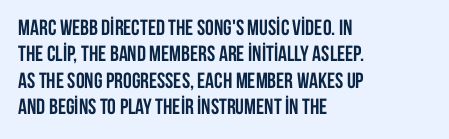
{"italic": "no", "bold": "yes", "underline": "no", "align": "left", "line_spacing_ratio": 1.2, "letter_spacing": "normal", "letter_spacing_em": 0.0, "glyph_px": 22}
